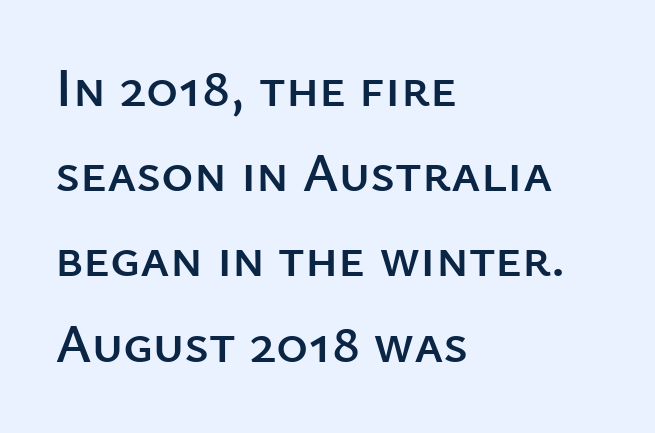
Do the characters align in a grid? No, the font is proportional. Style check: upright. Reading down the block, your eye returns to a fixed left position each line. Anything drawn beneath the words? Only blank space. This sample uses a sans-serif face.
